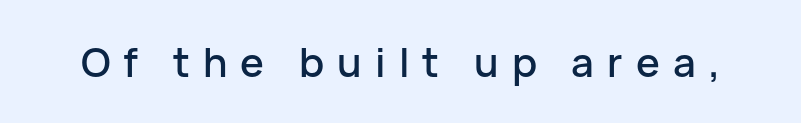
Tracking value appears strongly positive — letters spread wide. Observe the absence of serifs on each vertical stroke in this sample. Descenders are the only things crossing below the line. Rendered with straight, roman letterforms.
